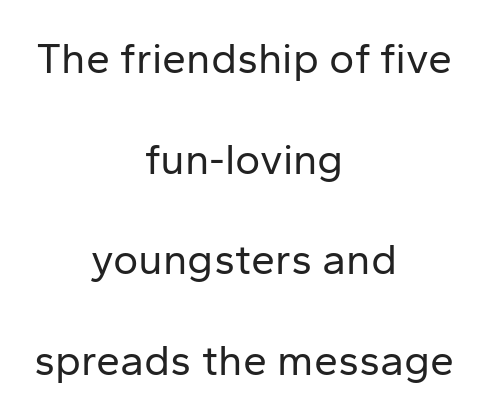
{"serif": "no", "italic": "no", "bold": "no", "weight": "regular", "width": "normal", "stroke_contrast": "low", "x_height": "medium", "monospaced": "no", "underline": "no", "align": "center", "line_spacing": "loose", "line_spacing_ratio": 2.34, "letter_spacing": "normal", "letter_spacing_em": 0.0, "glyph_px": 43}
